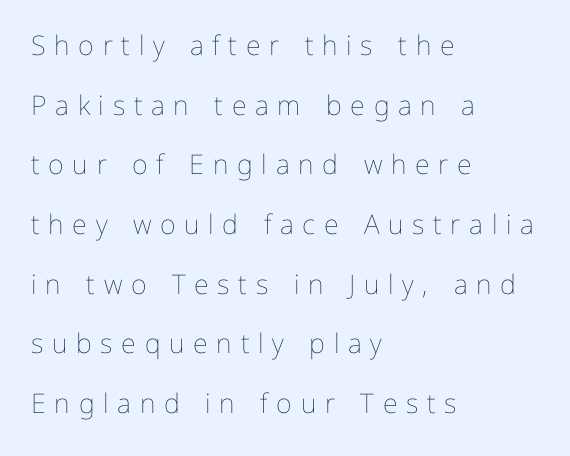
{"italic": "no", "bold": "no", "underline": "no", "align": "left", "line_spacing": "loose", "line_spacing_ratio": 2.21, "letter_spacing": "wide", "letter_spacing_em": 0.32, "glyph_px": 27}
